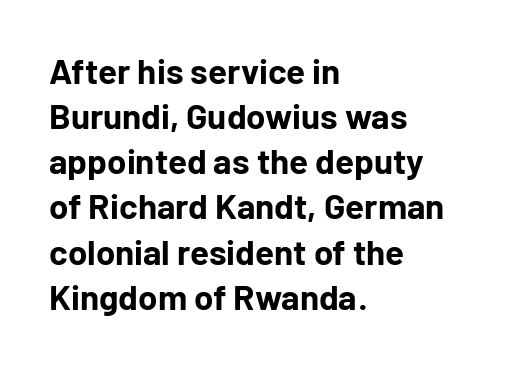
The image shows 35 px bold sans-serif type, upright; set left-aligned, normal line spacing (1.29x), normal letter spacing, not underlined; low stroke contrast and a medium x-height.
